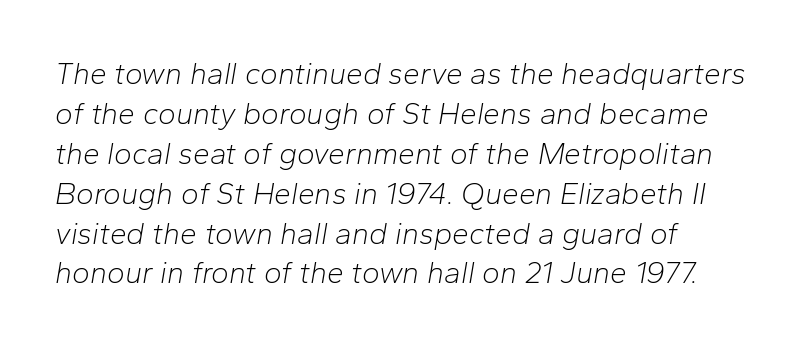
Q: Is the text bold? A: No.
Q: Is the text italic (slanted)? A: Yes, it leans right by about 10 degrees.
Q: Is the text underlined? A: No.
Q: How is the paragraph aligned? A: Left-aligned.
Q: Is the spacing between letters normal or unusually wide? A: Normal.
Q: Is the spacing between lines tight, normal or loose? A: Normal.
Q: Width (condensed, normal, or wide)? A: Normal.
Q: Stroke contrast? A: Low.
Q: x-height? A: Medium.
Q: Monospaced? A: No.
